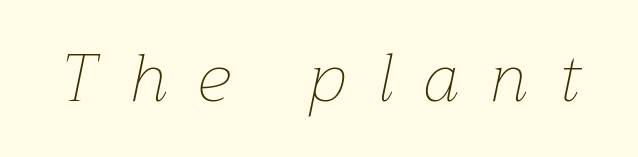
The image shows 67 px thin type, italic (leaning right); set unusually wide letter spacing (+0.47 em), not underlined; low stroke contrast and a medium x-height.
